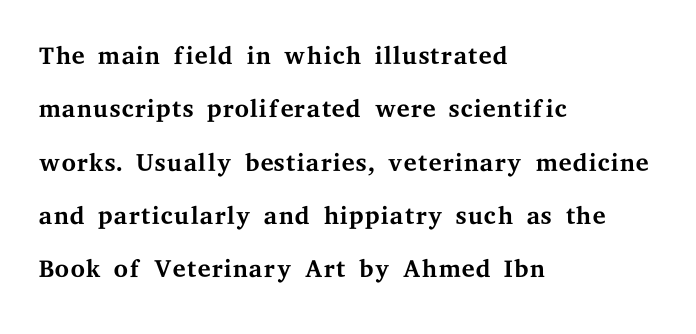
{"serif": "yes", "italic": "no", "bold": "no", "weight": "regular", "width": "wide", "stroke_contrast": "medium", "x_height": "medium", "monospaced": "no", "underline": "no", "align": "left", "line_spacing": "normal", "line_spacing_ratio": 1.44, "letter_spacing": "normal", "letter_spacing_em": 0.0, "glyph_px": 37}
